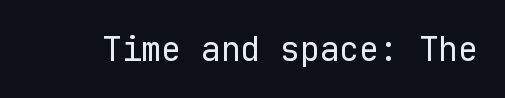
Q: Is the text bold? A: No.
Q: Is the text italic (slanted)? A: No, it is upright.
Q: Is the typeface a serif or a sans-serif typeface? A: Sans-serif.
Q: Is the text underlined? A: No.
Q: Is the spacing between letters normal or unusually wide? A: Normal.
Q: Width (condensed, normal, or wide)? A: Normal.
Q: Stroke contrast? A: Low.
Q: x-height? A: Medium.
Q: Monospaced? A: Yes.
